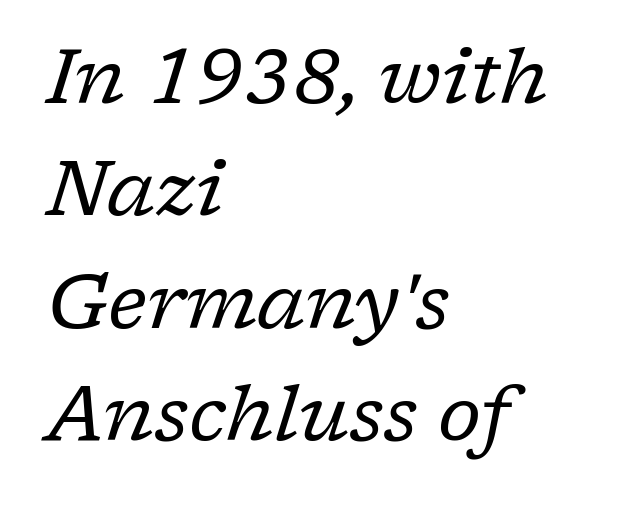
The string is rendered with underlining switched off. The type family on display is of the serif kind. Notice how the passage keeps a crisp vertical edge on the left only. You could not count columns in this text — the font is proportionally spaced. Quick note: italic. The passage shown stacks its lines at a standard gap.
